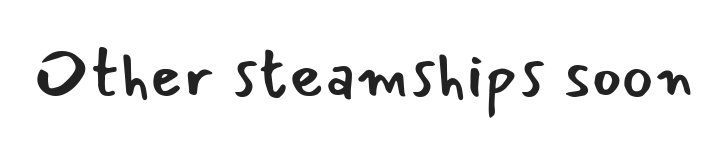
Q: Is the text bold? A: No.
Q: Is the text italic (slanted)? A: No, it is upright.
Q: Is the typeface a serif or a sans-serif typeface? A: Sans-serif.
Q: Is the text underlined? A: No.
Q: Is the spacing between letters normal or unusually wide? A: Normal.
Q: Width (condensed, normal, or wide)? A: Normal.
Q: Stroke contrast? A: Low.
Q: x-height? A: Small.
Q: Monospaced? A: No.
